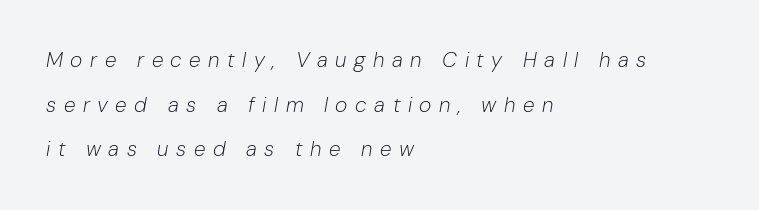
A clean baseline with only descenders dipping below it. An italicized treatment has been applied to the whole sample. The passage is arranged the way most books set body copy — flush left. Observe the wide spacing: letters keep a clear distance from each other. Letters have the restrained weight of plain body copy at most. Interline gaps are noticeably wide in this sample.
